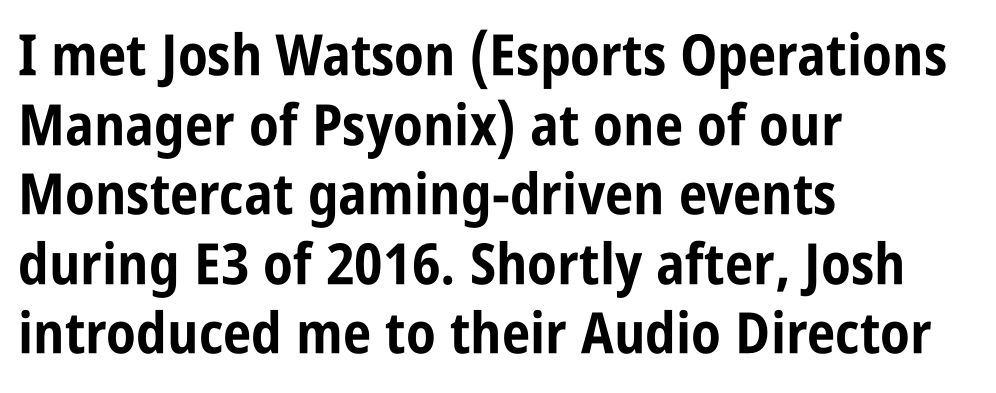
The image shows 57 px bold, condensed sans-serif type, upright; set left-aligned, line spacing 1.22x, normal letter spacing, not underlined; low stroke contrast and a large x-height.
